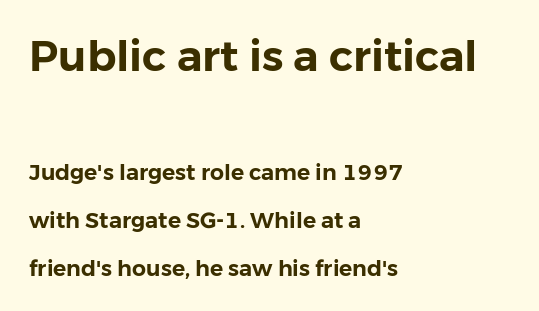
Successive baselines arrive slowly, with a big drop between each. You could not count columns in this text — the font is proportionally spaced. Leftover space on each line is placed entirely after the last word. The composition opens big and finishes small. If you drew a line through each stem, it would be perfectly vertical.
